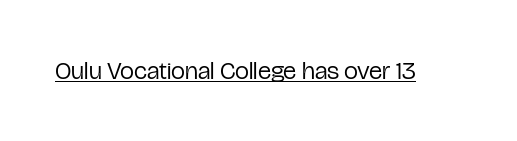
Q: Is the text bold? A: No.
Q: Is the text italic (slanted)? A: No, it is upright.
Q: Is the text underlined? A: Yes.
Q: Is the spacing between letters normal or unusually wide? A: Normal.
